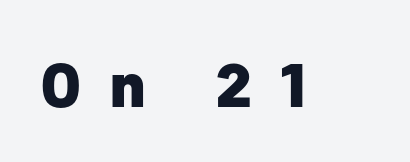
Q: Is the text bold? A: Yes.
Q: Is the text italic (slanted)? A: No, it is upright.
Q: Is the typeface a serif or a sans-serif typeface? A: Sans-serif.
Q: Is the text underlined? A: No.
Q: Is the spacing between letters normal or unusually wide? A: Unusually wide.
Q: Width (condensed, normal, or wide)? A: Normal.
Q: Stroke contrast? A: Low.
Q: x-height? A: Medium.
Q: Monospaced? A: No.
